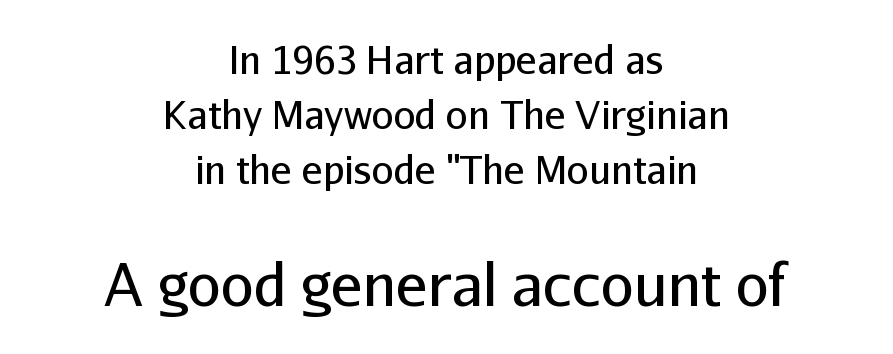
The image shows 59 px regular-weight sans-serif type, upright; set centered, normal line spacing (1.41x), normal letter spacing, not underlined; the second (bottom) block is 1.51x larger; low stroke contrast and a medium x-height.
